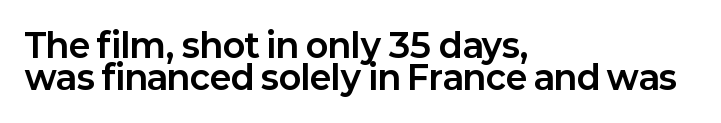
Q: Is the text bold? A: Yes.
Q: Is the text italic (slanted)? A: No, it is upright.
Q: Is the typeface a serif or a sans-serif typeface? A: Sans-serif.
Q: Is the text underlined? A: No.
Q: How is the paragraph aligned? A: Left-aligned.
Q: Is the spacing between letters normal or unusually wide? A: Normal.
Q: Is the spacing between lines tight, normal or loose? A: Tight.
Q: Width (condensed, normal, or wide)? A: Normal.
Q: Stroke contrast? A: Low.
Q: x-height? A: Medium.
Q: Monospaced? A: No.
